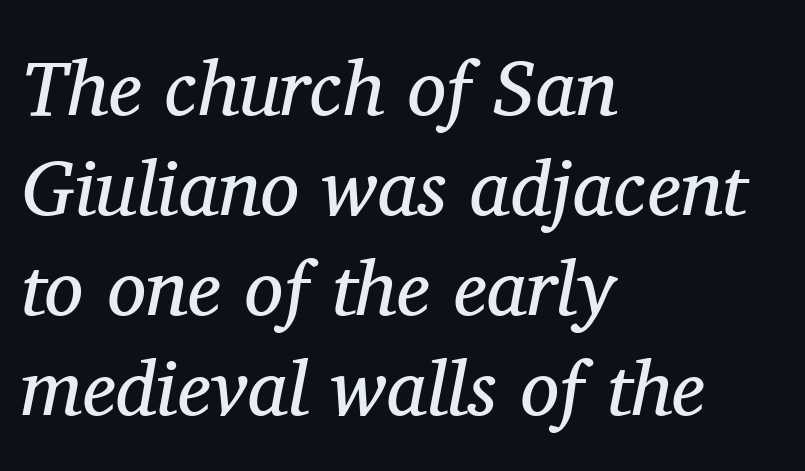
{"serif": "yes", "italic": "yes", "lean": "right", "slant_degrees": 11, "bold": "no", "weight": "regular", "width": "normal", "stroke_contrast": "medium", "x_height": "medium", "monospaced": "no", "underline": "no", "align": "left", "line_spacing": "normal", "line_spacing_ratio": 1.28, "letter_spacing": "normal", "letter_spacing_em": 0.0, "glyph_px": 78}
